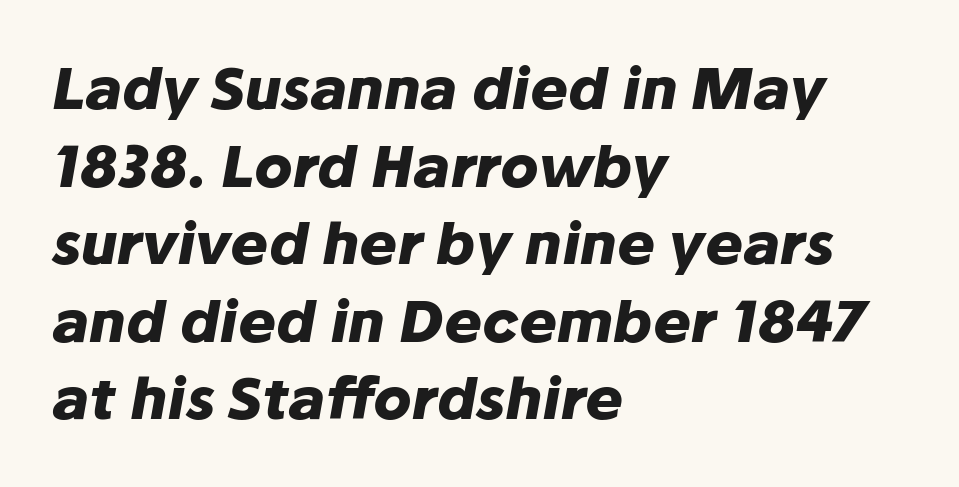
Tracking here is standard; glyphs follow each other at the usual distance. Underlining? Definitely not there. Observe the lean: these are italic letterforms. Teacher's note: observe the even left margin — that is flush-left alignment. Baseline-to-baseline distance is the conventional proportion of letter height. Pretty heavy lettering here — definitely bold.
